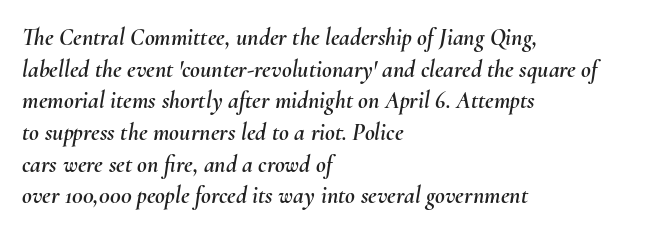
A normal amount of white space separates one row of letters from the next. Line starts are locked; line ends wander. Emphasis-style slanted type is in use. The strip under each line holds only bare page. Between one letter and the next there's only the usual sliver of space.
